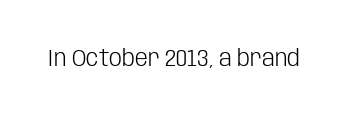
Q: Is the text bold? A: No.
Q: Is the text italic (slanted)? A: No, it is upright.
Q: Is the text underlined? A: No.
Q: Is the spacing between letters normal or unusually wide? A: Normal.
